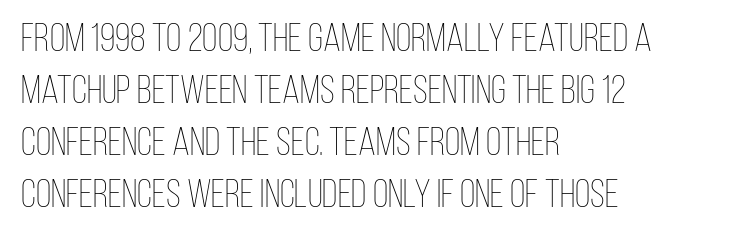
{"italic": "no", "bold": "no", "weight": "thin", "width": "condensed", "stroke_contrast": "low", "x_height": "large", "monospaced": "no", "underline": "no", "align": "left", "line_spacing": "normal", "line_spacing_ratio": 1.3, "letter_spacing": "normal", "letter_spacing_em": 0.0, "glyph_px": 40}
